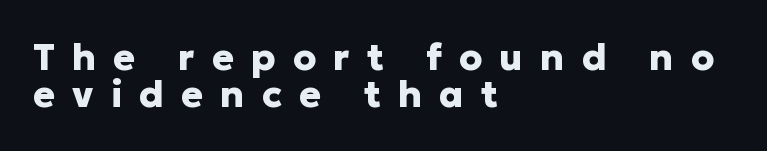
The image shows 37 px heavy sans-serif type, upright; set left-aligned, tight line spacing (0.99x), unusually wide letter spacing (+0.46 em), not underlined; low stroke contrast and a medium x-height.
